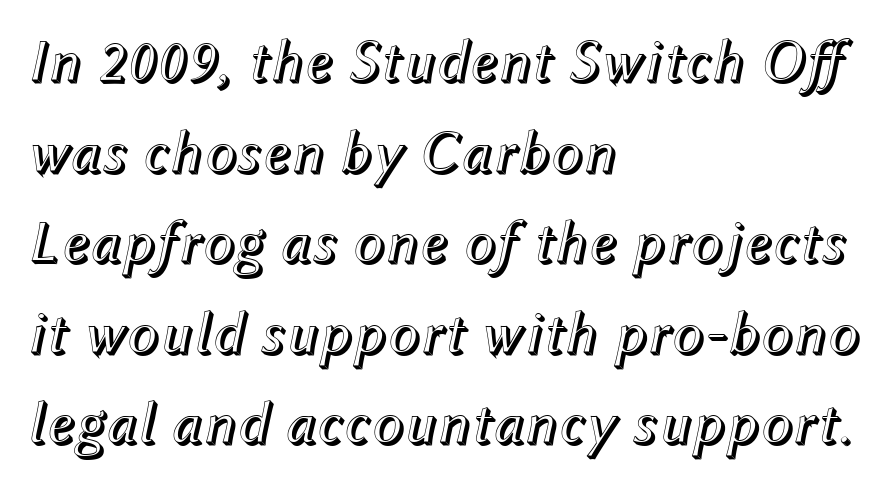
The image shows 60 px text type, italic (leaning right); set left-aligned, normal line spacing (1.51x), normal letter spacing, not underlined; a medium x-height.
